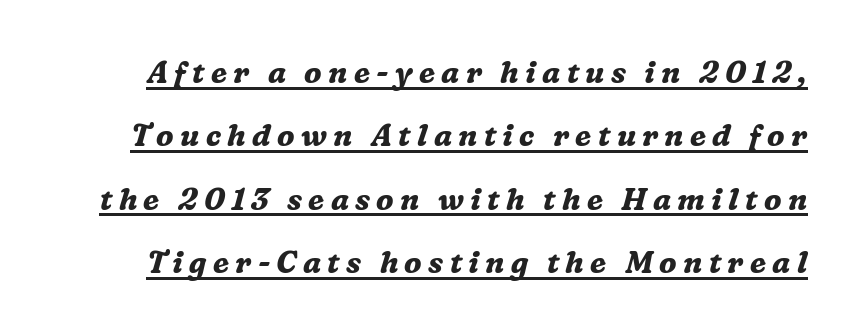
{"serif": "yes", "italic": "yes", "lean": "right", "slant_degrees": 16, "bold": "yes", "weight": "bold", "width": "normal", "stroke_contrast": "medium", "x_height": "medium", "monospaced": "no", "underline": "yes", "line_spacing": "loose", "line_spacing_ratio": 2.11, "letter_spacing": "wide", "letter_spacing_em": 0.21, "glyph_px": 30}
